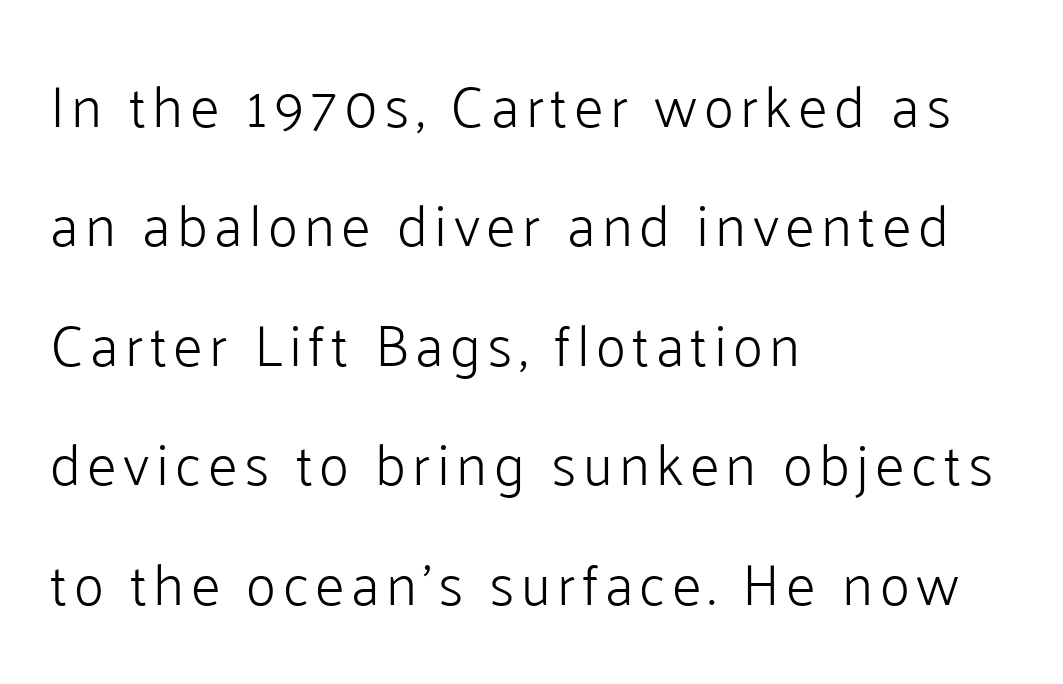
Q: Is the text bold? A: No.
Q: Is the text italic (slanted)? A: No, it is upright.
Q: Is the typeface a serif or a sans-serif typeface? A: Sans-serif.
Q: Is the text underlined? A: No.
Q: How is the paragraph aligned? A: Left-aligned.
Q: Is the spacing between lines tight, normal or loose? A: Loose.
Q: Width (condensed, normal, or wide)? A: Normal.
Q: Stroke contrast? A: Low.
Q: x-height? A: Medium.
Q: Monospaced? A: No.
